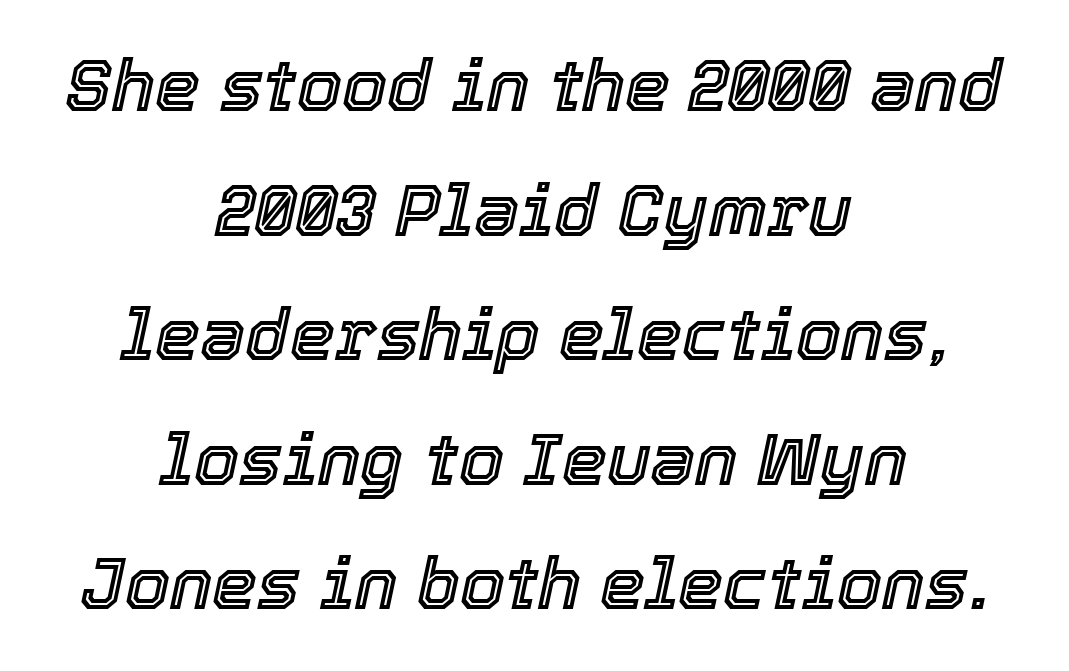
Only glyphs here, with clear space below each row. Proportional: the letters do not fall into vertical columns. The gaps between neighbouring characters are ordinary and unremarkable. You can tell it's italic because the verticals aren't actually vertical.
